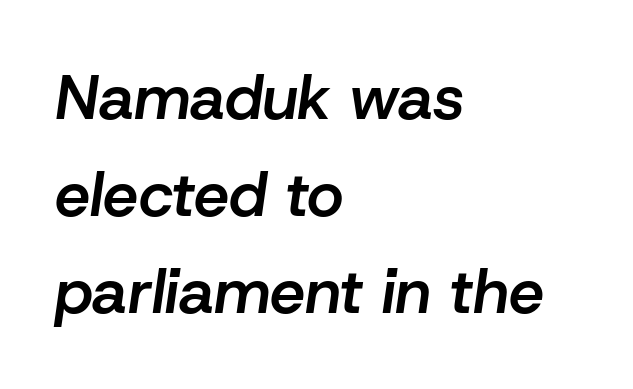
Q: Is the text bold? A: Semi-bold.
Q: Is the text italic (slanted)? A: Yes, it leans right by about 8 degrees.
Q: Is the text underlined? A: No.
Q: How is the paragraph aligned? A: Left-aligned.
Q: Is the spacing between letters normal or unusually wide? A: Normal.
Q: Is the spacing between lines tight, normal or loose? A: Normal.
Q: Width (condensed, normal, or wide)? A: Normal.
Q: Stroke contrast? A: Low.
Q: x-height? A: Medium.
Q: Monospaced? A: No.
